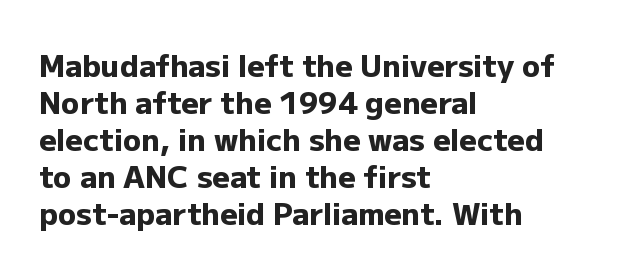
{"serif": "no", "italic": "no", "bold": "yes", "weight": "heavy", "width": "normal", "stroke_contrast": "low", "x_height": "medium", "monospaced": "no", "underline": "no", "align": "left", "line_spacing_ratio": 1.23, "letter_spacing": "normal", "letter_spacing_em": 0.0, "glyph_px": 30}
